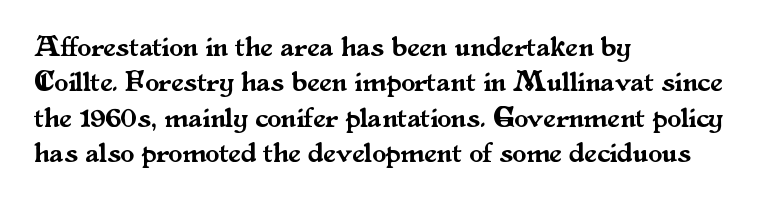
A typesetter would label this face a serif. The lines sit at an ordinary, default distance from one another. Vertical strokes here are truly vertical. Each row of text sits above clean, open space.
